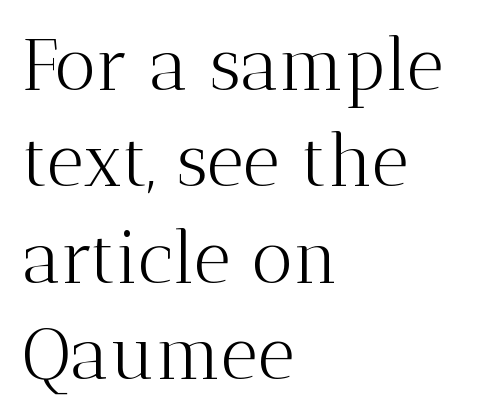
Q: Is the text bold? A: No.
Q: Is the text italic (slanted)? A: No, it is upright.
Q: Is the typeface a serif or a sans-serif typeface? A: Serif.
Q: Is the text underlined? A: No.
Q: How is the paragraph aligned? A: Left-aligned.
Q: Is the spacing between letters normal or unusually wide? A: Normal.
Q: Is the spacing between lines tight, normal or loose? A: Normal.
Q: Width (condensed, normal, or wide)? A: Normal.
Q: Stroke contrast? A: Medium.
Q: x-height? A: Medium.
Q: Monospaced? A: No.
